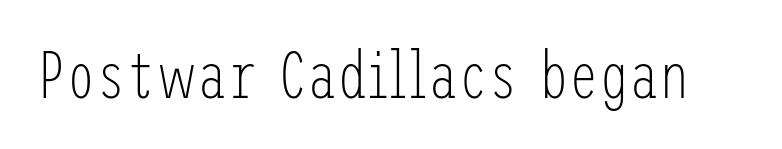
A quiet, ordinary-to-light weight characterises the typeface. No italicization has been applied; the sample stays upright. Tracking here is standard; glyphs follow each other at the usual distance. Stroke terminals: plain, sans-serif. The words here are not underlined.
